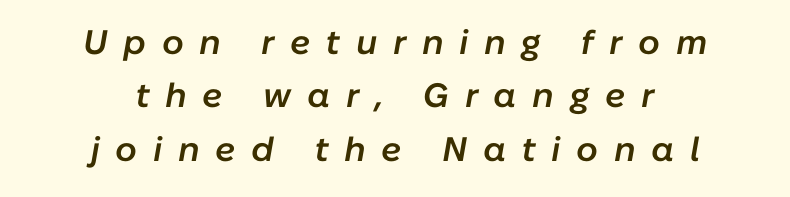
Q: Is the text bold? A: Semi-bold.
Q: Is the text italic (slanted)? A: Yes, it leans right by about 10 degrees.
Q: Is the text underlined? A: No.
Q: How is the paragraph aligned? A: Centered.
Q: Is the spacing between letters normal or unusually wide? A: Unusually wide.
Q: Is the spacing between lines tight, normal or loose? A: Normal.
Q: Width (condensed, normal, or wide)? A: Normal.
Q: Stroke contrast? A: Low.
Q: x-height? A: Medium.
Q: Monospaced? A: No.
